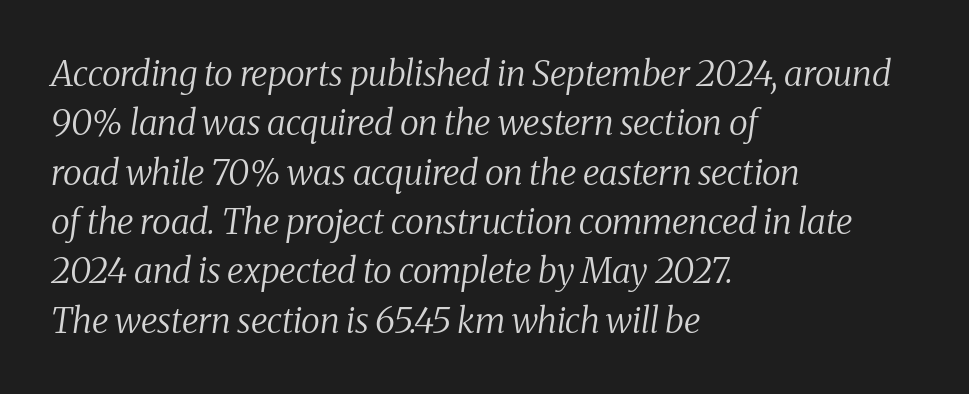
The image shows 35 px regular-weight serif type, italic (leaning right); set left-aligned, normal line spacing (1.41x), normal letter spacing, not underlined; medium stroke contrast and a medium x-height.
